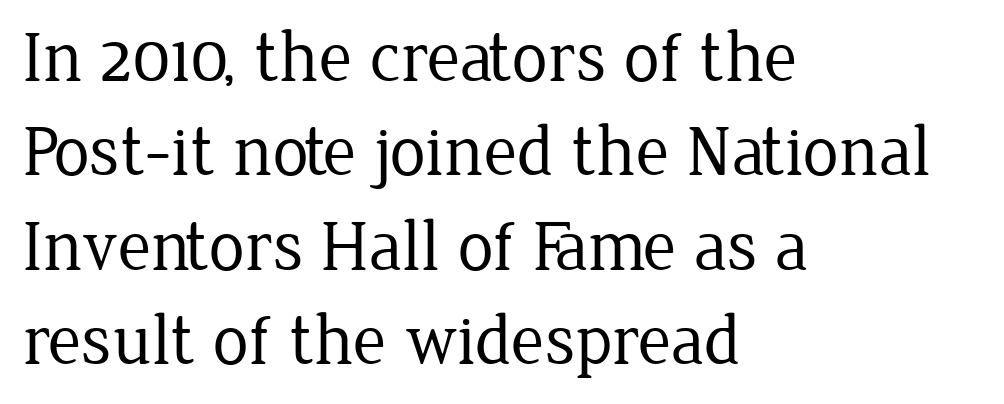
The typography opts for an upright posture over an oblique one. Each letter keeps its own natural width here, so spacing adapts to shape. Look at the tracking — it's just the regular setting, nothing added. In terms of leading, this rendering sits right in the middle. Alignment: flush left.
